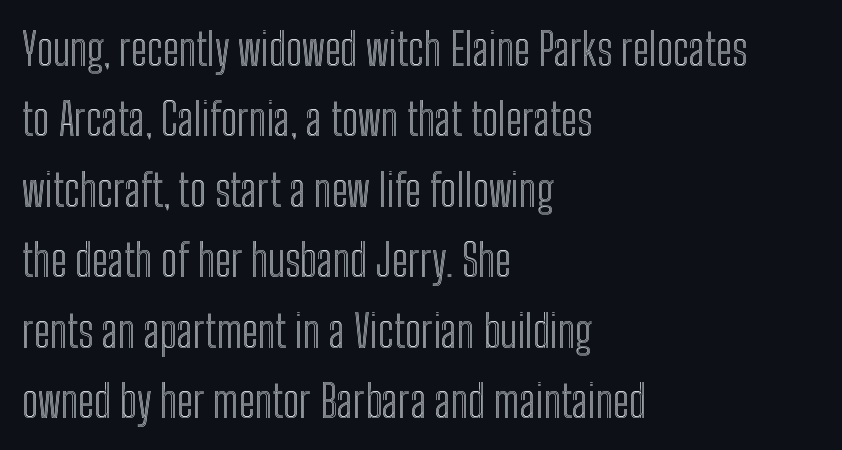
Q: Is the text italic (slanted)? A: No, it is upright.
Q: Is the text underlined? A: No.
Q: How is the paragraph aligned? A: Left-aligned.
Q: Is the spacing between letters normal or unusually wide? A: Normal.
Q: Is the spacing between lines tight, normal or loose? A: Normal.
Q: Width (condensed, normal, or wide)? A: Condensed.
Q: x-height? A: Medium.
Q: Monospaced? A: No.
